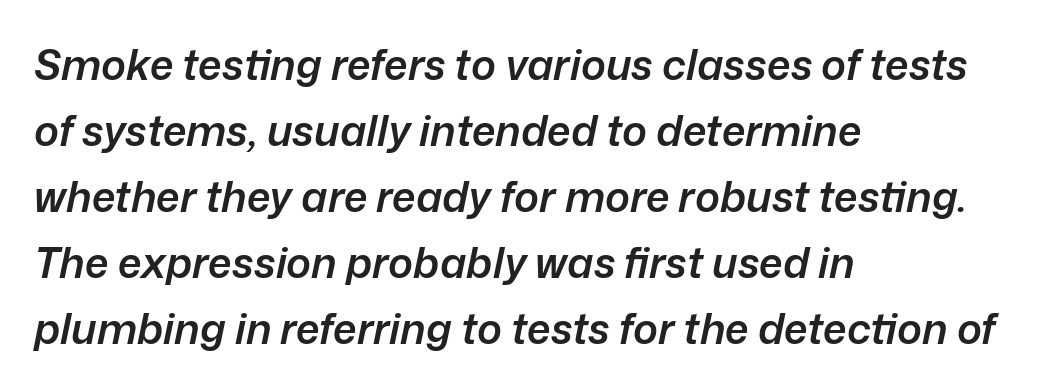
Q: Is the text bold? A: Semi-bold.
Q: Is the text italic (slanted)? A: Yes, it leans right by about 12 degrees.
Q: Is the text underlined? A: No.
Q: How is the paragraph aligned? A: Left-aligned.
Q: Is the spacing between letters normal or unusually wide? A: Normal.
Q: Is the spacing between lines tight, normal or loose? A: Normal.
Q: Width (condensed, normal, or wide)? A: Normal.
Q: Stroke contrast? A: Low.
Q: x-height? A: Medium.
Q: Monospaced? A: No.
